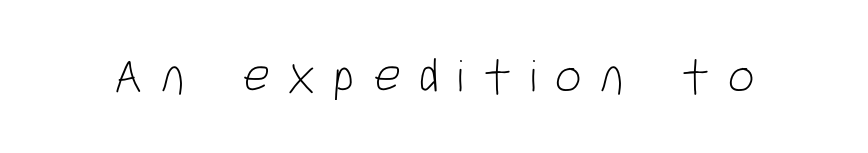
{"serif": "no", "bold": "no", "weight": "light", "width": "condensed", "stroke_contrast": "low", "x_height": "large", "monospaced": "no", "underline": "no", "letter_spacing": "wide", "letter_spacing_em": 0.37, "glyph_px": 48}
